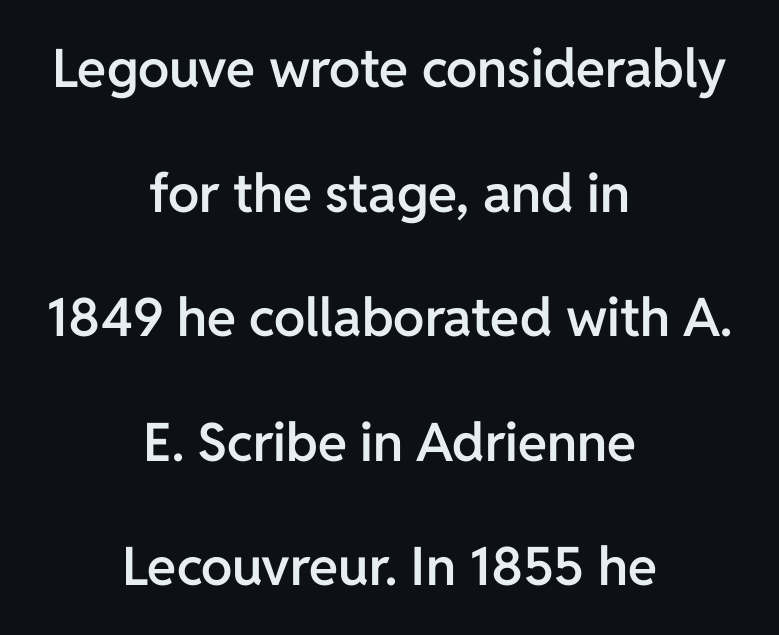
The image shows 53 px semibold sans-serif type, upright; set centered, loose line spacing (2.35x), normal letter spacing, not underlined; low stroke contrast and a medium x-height.
